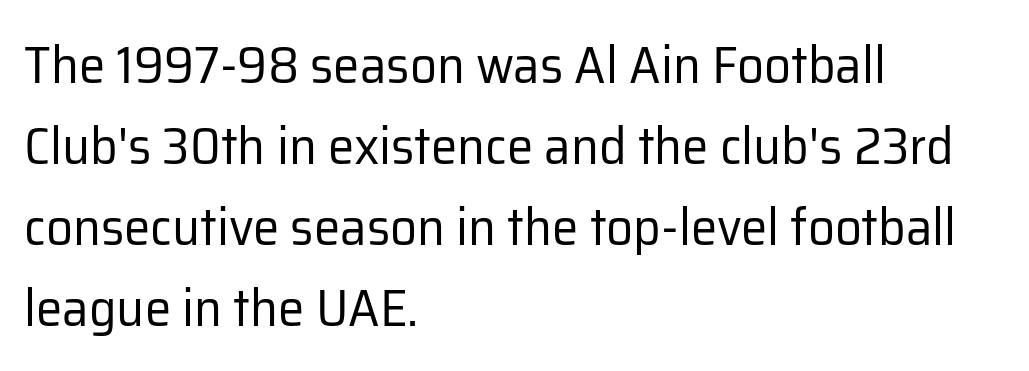
{"serif": "no", "italic": "no", "bold": "no", "weight": "regular", "width": "normal", "stroke_contrast": "low", "x_height": "medium", "monospaced": "no", "underline": "no", "align": "left", "line_spacing": "normal", "line_spacing_ratio": 1.53, "letter_spacing": "normal", "letter_spacing_em": 0.0, "glyph_px": 53}
